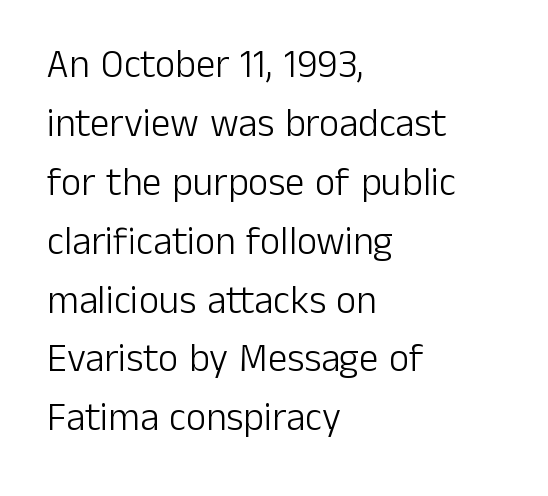
Q: Is the text bold? A: No.
Q: Is the text italic (slanted)? A: No, it is upright.
Q: Is the typeface a serif or a sans-serif typeface? A: Sans-serif.
Q: Is the text underlined? A: No.
Q: How is the paragraph aligned? A: Left-aligned.
Q: Is the spacing between letters normal or unusually wide? A: Normal.
Q: Is the spacing between lines tight, normal or loose? A: Normal.
Q: Width (condensed, normal, or wide)? A: Normal.
Q: Stroke contrast? A: Low.
Q: x-height? A: Medium.
Q: Monospaced? A: No.
